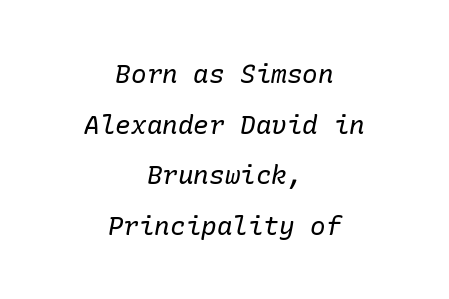
Q: Is the text bold? A: No.
Q: Is the text italic (slanted)? A: Yes, it leans right by about 10 degrees.
Q: Is the text underlined? A: No.
Q: How is the paragraph aligned? A: Centered.
Q: Is the spacing between letters normal or unusually wide? A: Normal.
Q: Is the spacing between lines tight, normal or loose? A: Loose.
